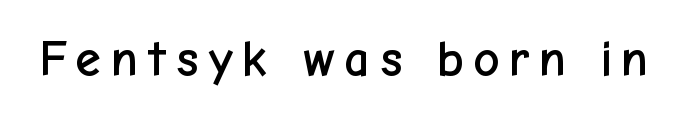
The image shows 51 px sans-serif type, upright; set not underlined; low stroke contrast and a medium x-height.
